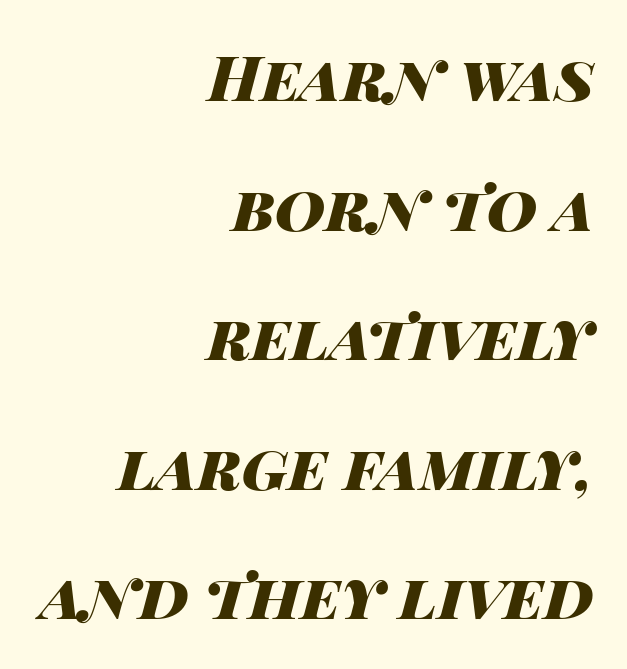
The image shows 62 px heavy, wide type, italic (leaning right); set right-aligned, loose line spacing (2.09x), normal letter spacing, not underlined; high stroke contrast and a large x-height.
